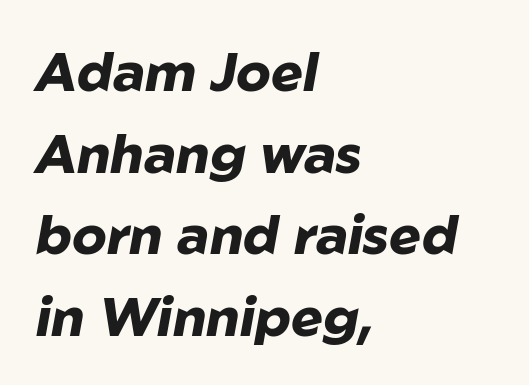
{"italic": "yes", "lean": "right", "slant_degrees": 10, "bold": "yes", "weight": "heavy", "width": "normal", "stroke_contrast": "low", "x_height": "medium", "monospaced": "no", "underline": "no", "align": "left", "line_spacing": "normal", "line_spacing_ratio": 1.51, "letter_spacing": "normal", "letter_spacing_em": 0.0, "glyph_px": 54}
